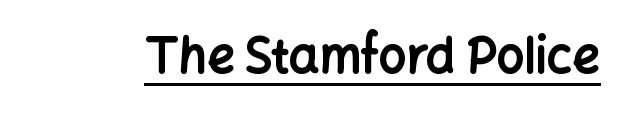
Heavy, bold letterforms. A baseline rule has been typeset under these characters. Compared with typical body copy, the letter spacing here is the same. These lines are rendered in a variable-pitch font.
